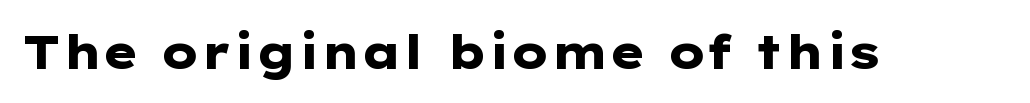
{"serif": "no", "italic": "no", "bold": "yes", "weight": "heavy", "width": "wide", "stroke_contrast": "low", "x_height": "medium", "monospaced": "no", "underline": "no", "letter_spacing": "normal", "letter_spacing_em": 0.0, "glyph_px": 47}
